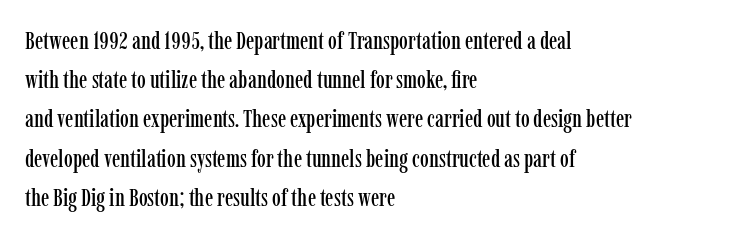
The foot of each line stays bare and open. Upright lettering throughout. Characters follow at the spacing the type designer built in. Line spacing here is normal.
